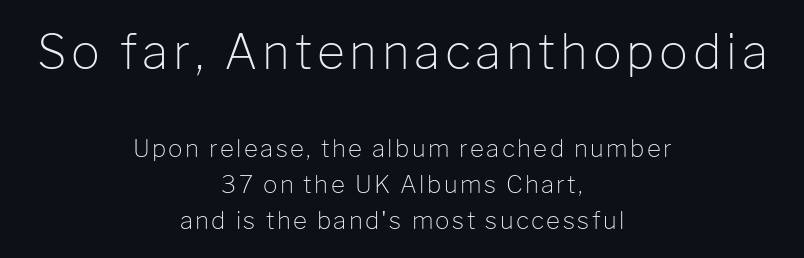
Q: Is the text bold? A: No.
Q: Is the text italic (slanted)? A: No, it is upright.
Q: Is the typeface a serif or a sans-serif typeface? A: Sans-serif.
Q: Is the text underlined? A: No.
Q: How is the paragraph aligned? A: Centered.
Q: Is the spacing between lines tight, normal or loose? A: Normal.
Q: Which block of text is set in a larger size, the first (top) or the second (bottom)? A: The first (top) one.
Q: Width (condensed, normal, or wide)? A: Normal.
Q: Stroke contrast? A: Low.
Q: x-height? A: Medium.
Q: Monospaced? A: No.
